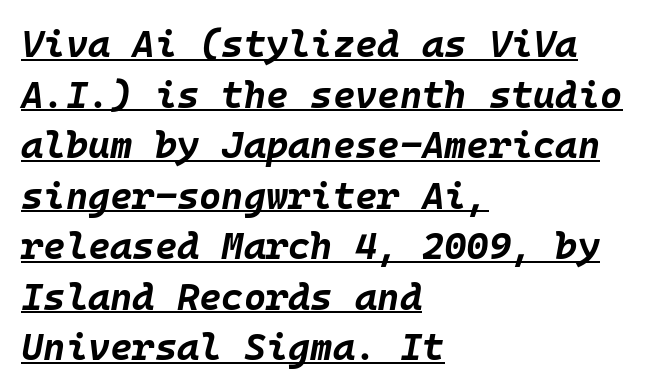
Q: Is the text bold? A: Yes.
Q: Is the text italic (slanted)? A: Yes, it leans right by about 10 degrees.
Q: Is the text underlined? A: Yes.
Q: How is the paragraph aligned? A: Left-aligned.
Q: Is the spacing between letters normal or unusually wide? A: Normal.
Q: Is the spacing between lines tight, normal or loose? A: Normal.
Q: Width (condensed, normal, or wide)? A: Normal.
Q: Stroke contrast? A: Low.
Q: x-height? A: Large.
Q: Monospaced? A: Yes.
